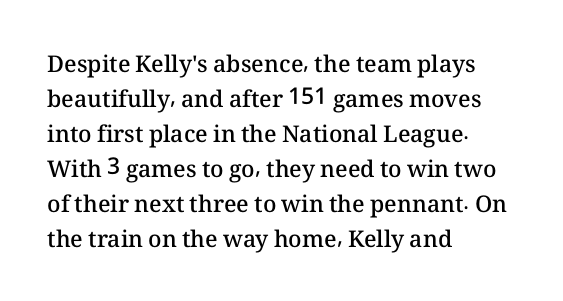
{"italic": "no", "bold": "semi", "underline": "no", "align": "left", "line_spacing": "normal", "line_spacing_ratio": 1.52, "letter_spacing": "normal", "letter_spacing_em": 0.0, "glyph_px": 23}
